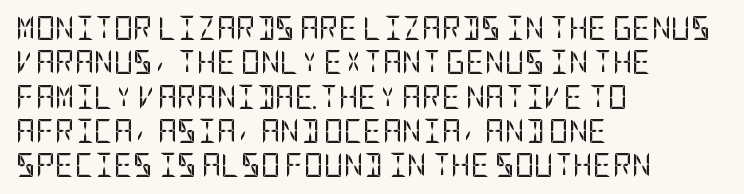
The image shows 24 px text type, upright; set left-aligned, normal line spacing (1.43x), normal letter spacing, not underlined.
